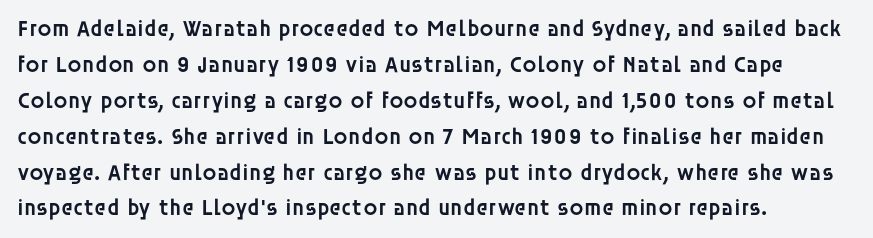
Q: Is the text bold? A: Semi-bold.
Q: Is the text italic (slanted)? A: No, it is upright.
Q: Is the text underlined? A: No.
Q: How is the paragraph aligned? A: Left-aligned.
Q: Is the spacing between letters normal or unusually wide? A: Normal.
Q: Is the spacing between lines tight, normal or loose? A: Normal.
